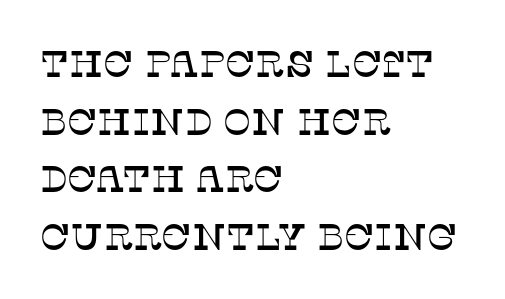
This is roman type, the default non-slanted kind. Inter-character spacing is left at the font's built-in metrics. The typeface chosen for these lines features serifs. All the whitespace from short lines collects on the right. What's the leading like? Ordinary, nothing unusual. Just letters on the line, the space beneath them empty.
